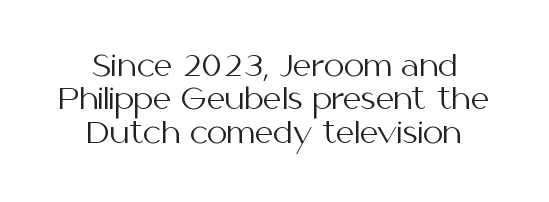
Note the varied advance widths — an 'i' is clearly narrower than an 'm'. The typesetting does not lean heavy: it is not bold. Very little white space separates one row of letters from the next. Bare-footed words on every line. Casual observation: everything's sitting right in the middle. Unlike a traditional serif, this face leaves its strokes unadorned.
